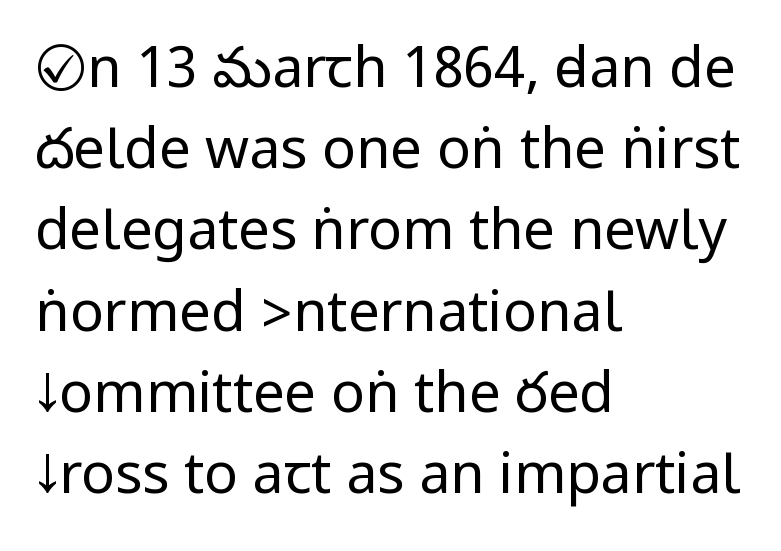
Where is the straight margin? On the left. The designer left line spacing at the default. Does the type have serifs? No, each stem ends abruptly. Vertical strokes here are truly vertical.
